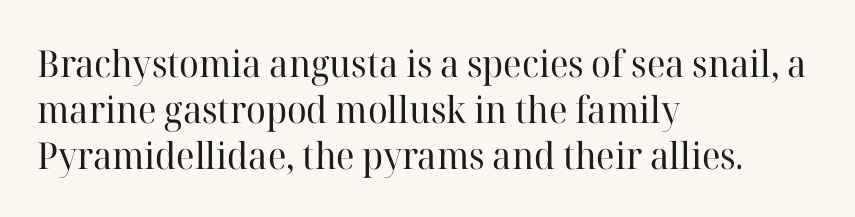
Q: Is the text bold? A: No.
Q: Is the text italic (slanted)? A: No, it is upright.
Q: Is the typeface a serif or a sans-serif typeface? A: Serif.
Q: Is the text underlined? A: No.
Q: How is the paragraph aligned? A: Left-aligned.
Q: Is the spacing between letters normal or unusually wide? A: Normal.
Q: Width (condensed, normal, or wide)? A: Normal.
Q: Stroke contrast? A: High.
Q: x-height? A: Medium.
Q: Monospaced? A: No.
